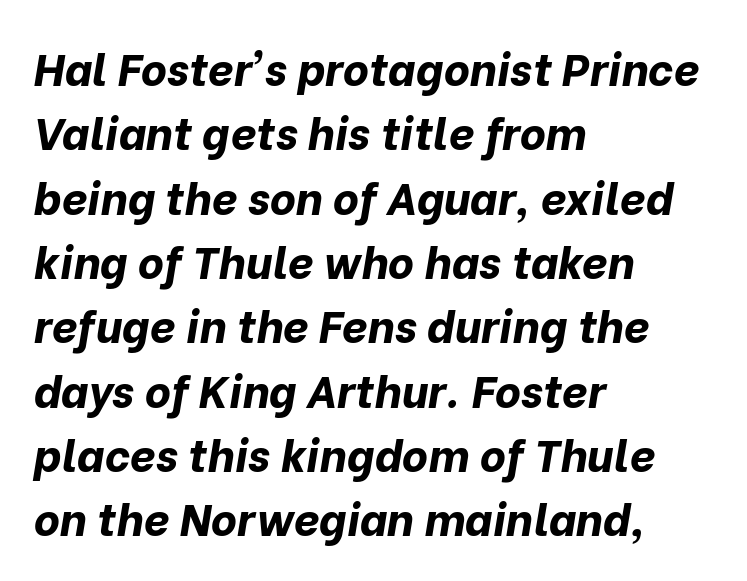
Glyph-to-glyph distance matches everyday printed text. Typeset ragged right — the left edge is the straight one. Character widths vary here, with narrow letters taking less room than wide ones. The letters are slanted; this is an italic face.
